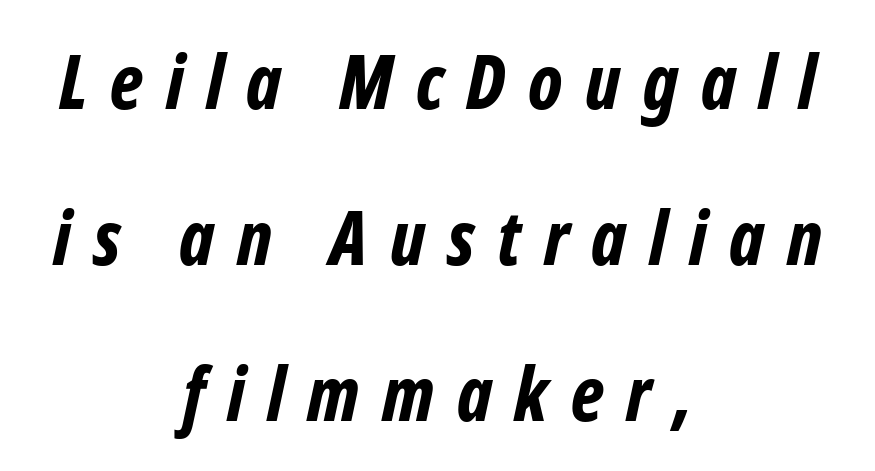
Q: Is the text bold? A: Yes.
Q: Is the text italic (slanted)? A: Yes, it leans right by about 12 degrees.
Q: Is the text underlined? A: No.
Q: How is the paragraph aligned? A: Centered.
Q: Is the spacing between letters normal or unusually wide? A: Unusually wide.
Q: Is the spacing between lines tight, normal or loose? A: Loose.
Q: Width (condensed, normal, or wide)? A: Condensed.
Q: Stroke contrast? A: Low.
Q: x-height? A: Medium.
Q: Monospaced? A: No.
